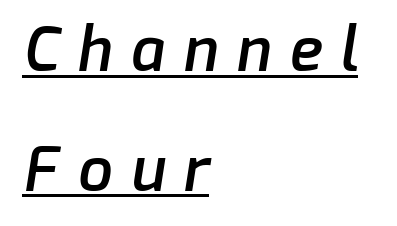
This block would shrink considerably if given ordinary leading; it's expanded now. Unlike a traditional serif, this face leaves its strokes unadorned. Is the letter spacing exaggerated? Yes — the characters are pushed far apart. Looks like regular typesetting: each glyph gets only the width it needs. In designer terms, the underline attribute is active on this setting.
